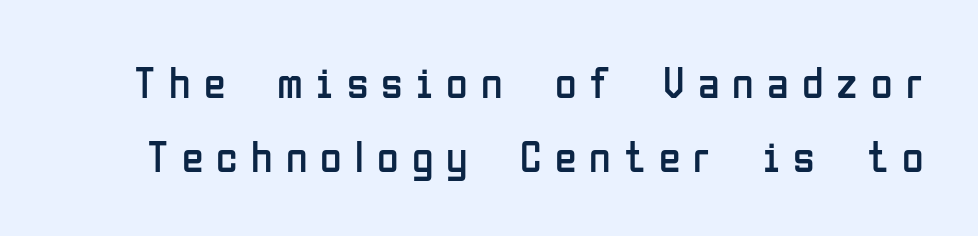
Is the letter spacing exaggerated? Yes — the characters are pushed far apart. The strokes carry an ordinary text weight at most. The specimen reads as upright at a glance. The designer left line spacing at the default. The area under the type is left untouched.
